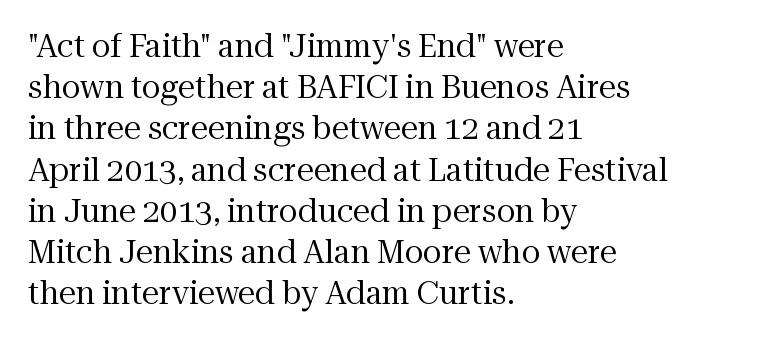
The compositor pushed each line to the left boundary. Is this a fixed-width face? No — the glyphs have proportional, varying widths. Nobody touched the tracking dial on this one. Is there much room between lines? A standard amount, neither cramped nor airy.
